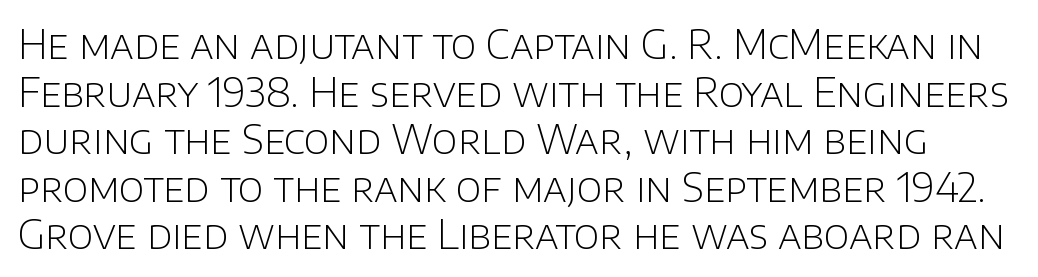
The image shows 39 px light sans-serif type, upright; set line spacing 1.22x, normal letter spacing, not underlined; low stroke contrast and a large x-height.
